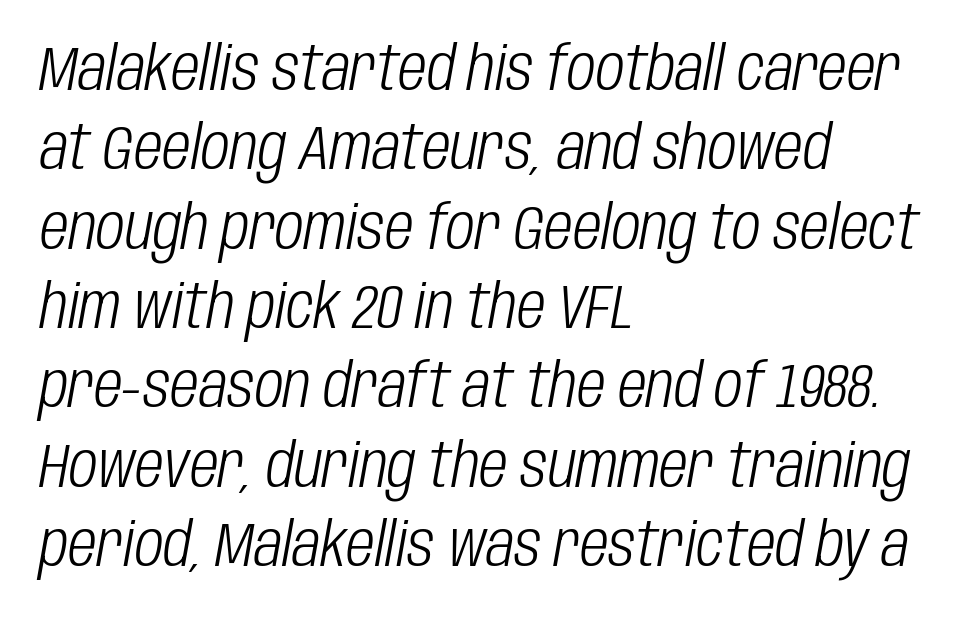
Leading matches the norm, producing a regular column. What stands out about the letter spacing? Nothing — it is the standard amount. There's an unmistakable incline to the writing here. Line beginnings align vertically; line endings do not.
